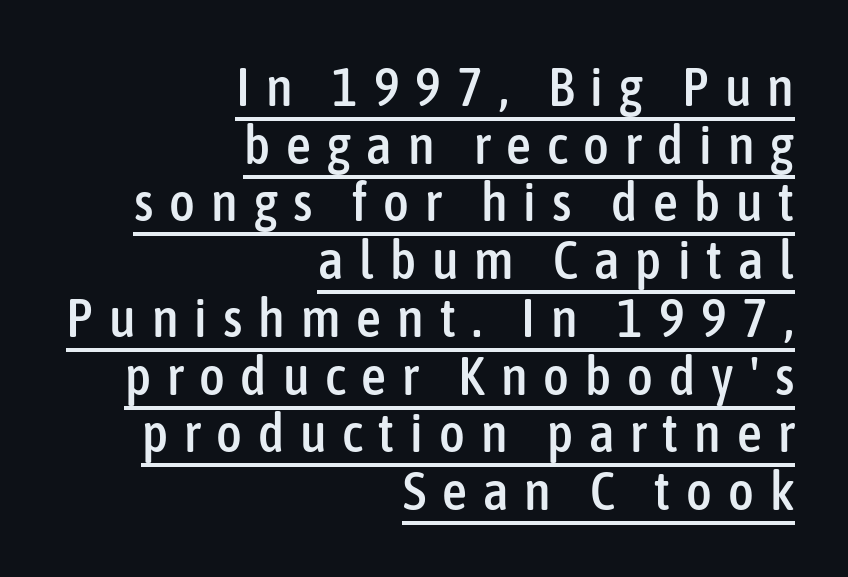
Caption: lettering with a line underneath. These lines huddle together more closely than default settings would place them. Glyph-to-glyph distance is far greater than everyday printed text. These lines were composed using upright roman letters.
